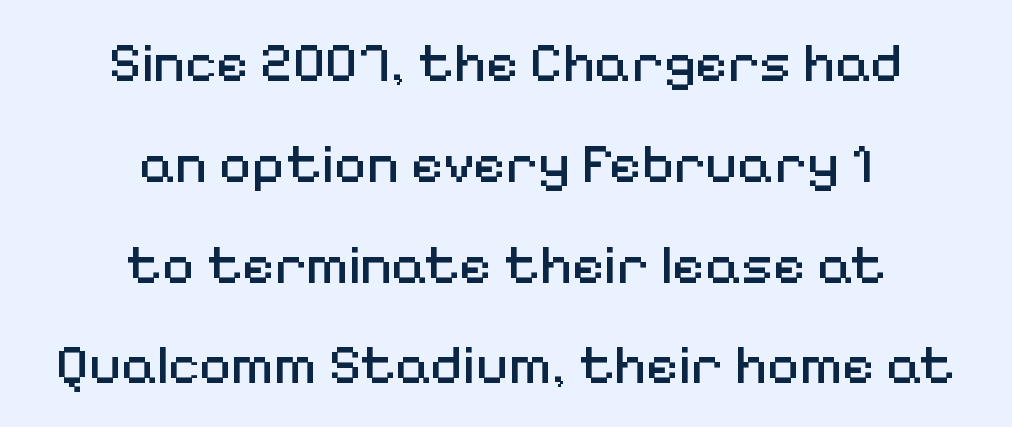
Proportional: the letters do not fall into vertical columns. These lines are centered, leaving both edges ragged. A roman cut, with each character standing at attention. Nope, no serifs anywhere on these letters. The strokes are not fattened; the text isn't bold.
